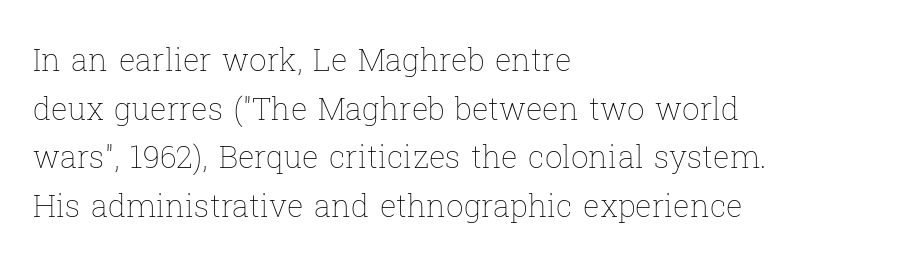
Q: Is the text bold? A: No.
Q: Is the text italic (slanted)? A: No, it is upright.
Q: Is the text underlined? A: No.
Q: How is the paragraph aligned? A: Left-aligned.
Q: Is the spacing between letters normal or unusually wide? A: Normal.
Q: Is the spacing between lines tight, normal or loose? A: Normal.
Q: Width (condensed, normal, or wide)? A: Normal.
Q: Stroke contrast? A: Low.
Q: x-height? A: Medium.
Q: Monospaced? A: No.
